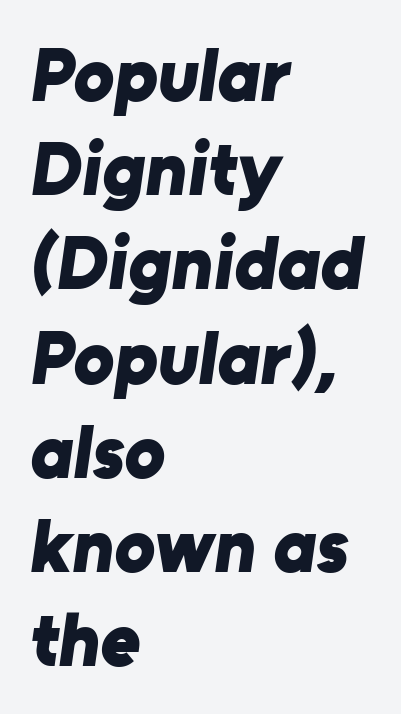
{"serif": "no", "bold": "yes", "weight": "bold", "width": "normal", "stroke_contrast": "low", "x_height": "medium", "monospaced": "no", "underline": "no", "align": "left", "line_spacing_ratio": 1.24, "letter_spacing": "normal", "letter_spacing_em": 0.0, "glyph_px": 76}
